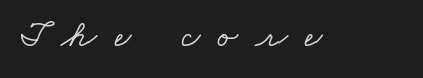
{"serif": "yes", "width": "wide", "stroke_contrast": "low", "x_height": "small", "monospaced": "no", "underline": "no", "letter_spacing": "wide", "letter_spacing_em": 0.48, "glyph_px": 37}
